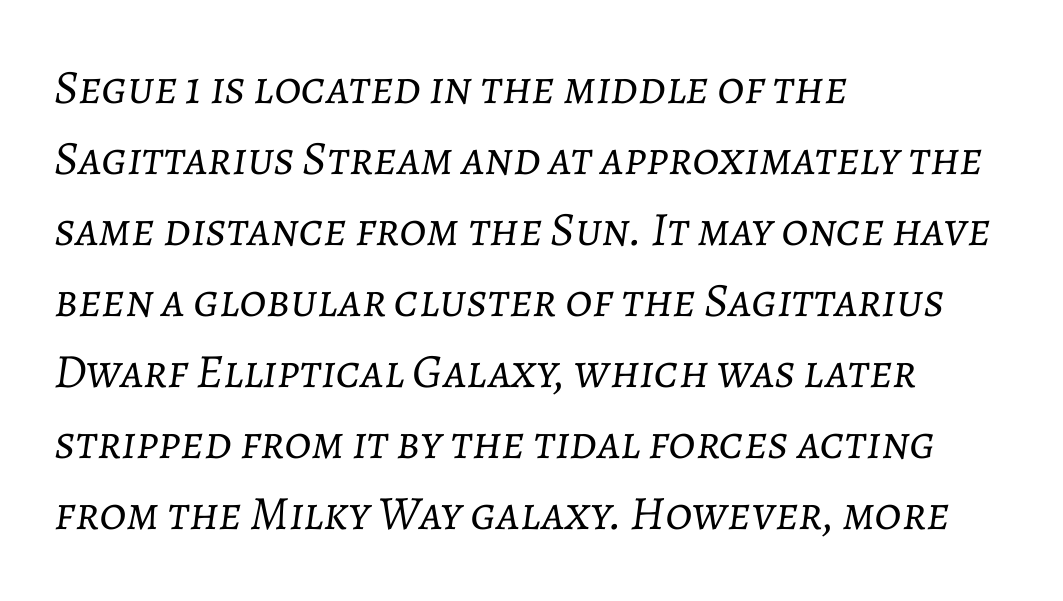
The rendering uses a moderate line-height, typical for paragraphs. The face used here is proportionally spaced, like ordinary book or web type. Honestly, there is no underline to notice here at all. The passage shown is not bold in any degree. Characters are canted at an angle relative to the baseline's perpendicular. Left-aligned paragraph, ragged on the right.
